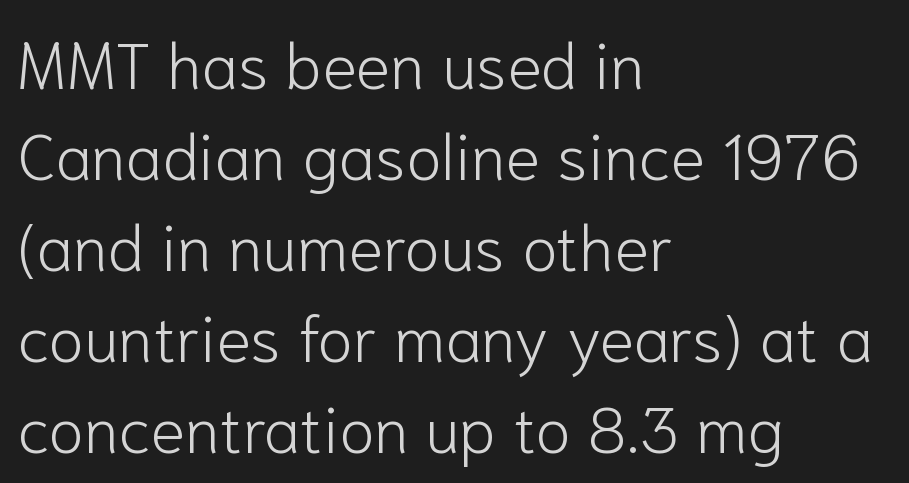
Type without underlining. Every stem runs plumb, perpendicular to the baseline. Nobody touched the tracking dial on this one. Classification — sans serif. Leading matches the norm, producing a regular column.
